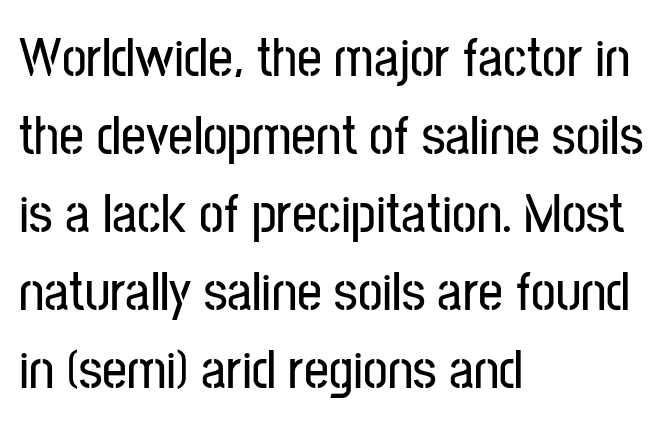
{"serif": "no", "italic": "no", "width": "condensed", "stroke_contrast": "low", "x_height": "medium", "monospaced": "no", "underline": "no", "align": "left", "line_spacing": "normal", "line_spacing_ratio": 1.42, "letter_spacing": "normal", "letter_spacing_em": 0.0, "glyph_px": 55}
